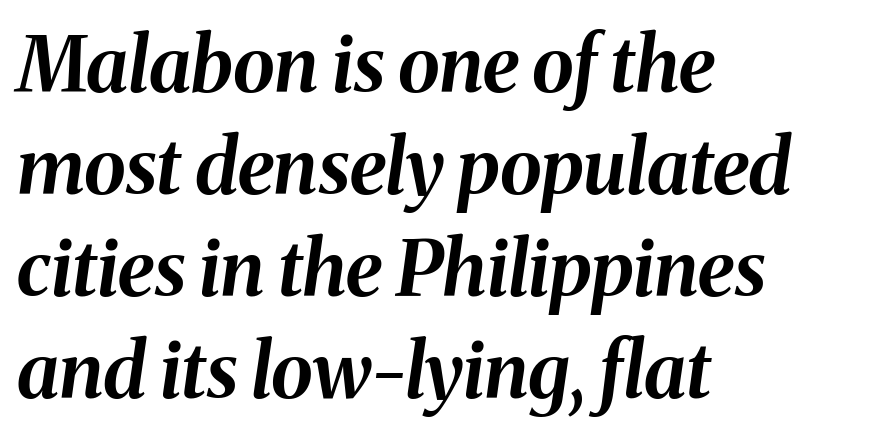
In terms of posture, this sample is oblique. Honestly, the row spacing looks completely unremarkable. Typographic density is high because the face is bold. Varying glyph widths throughout — classic text-font behaviour. Check the space under the baseline: it is left empty. Alignment: flush left.
